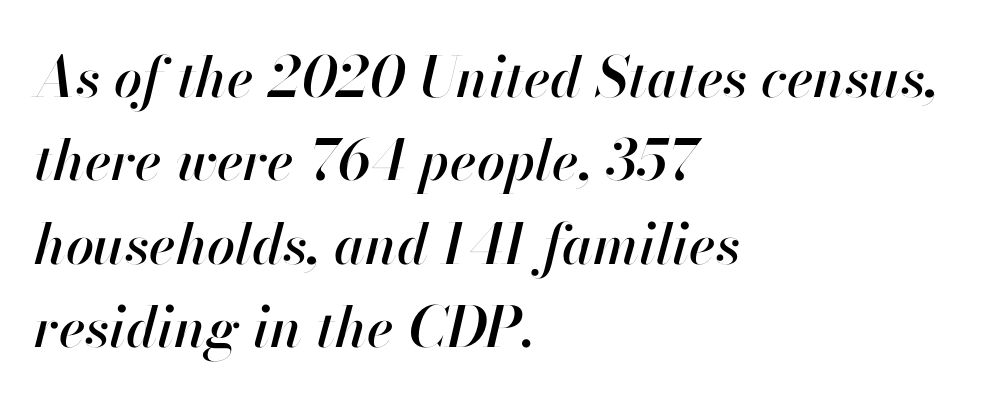
The image shows 56 px text type, italic (leaning right); set left-aligned, normal line spacing (1.49x), normal letter spacing, not underlined; high stroke contrast and a small x-height.
